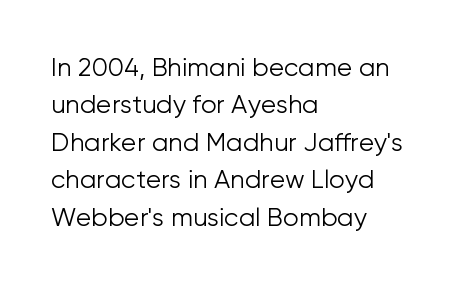
{"italic": "no", "bold": "no", "underline": "no", "align": "left", "line_spacing": "normal", "line_spacing_ratio": 1.5, "letter_spacing": "normal", "letter_spacing_em": 0.0, "glyph_px": 25}
